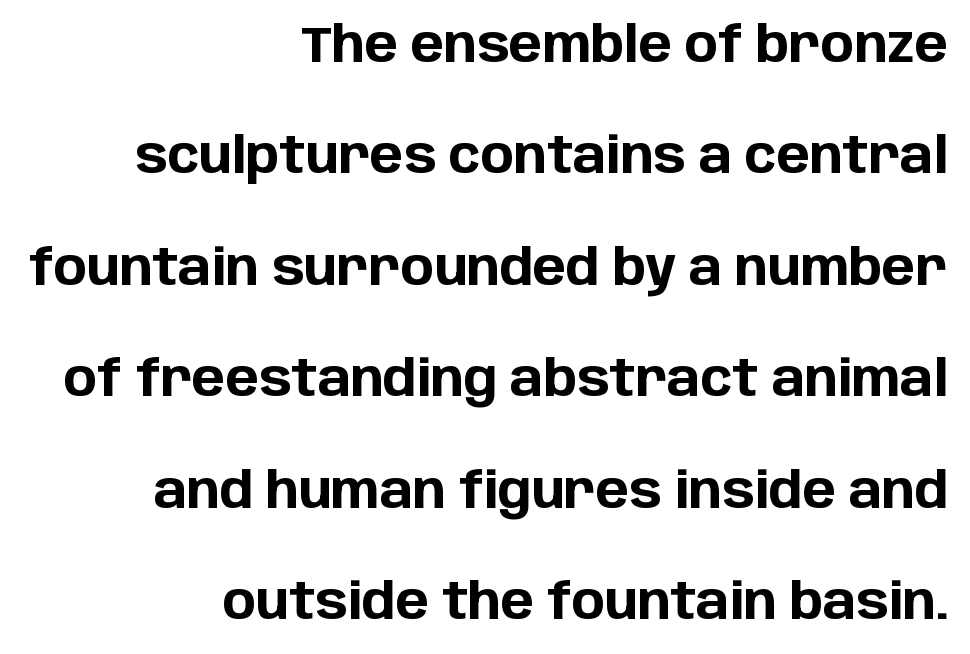
Q: Is the text bold? A: Yes.
Q: Is the text italic (slanted)? A: No, it is upright.
Q: Is the typeface a serif or a sans-serif typeface? A: Sans-serif.
Q: Is the text underlined? A: No.
Q: How is the paragraph aligned? A: Right-aligned.
Q: Is the spacing between letters normal or unusually wide? A: Normal.
Q: Is the spacing between lines tight, normal or loose? A: Loose.
Q: Width (condensed, normal, or wide)? A: Normal.
Q: Stroke contrast? A: Low.
Q: x-height? A: Large.
Q: Monospaced? A: No.
